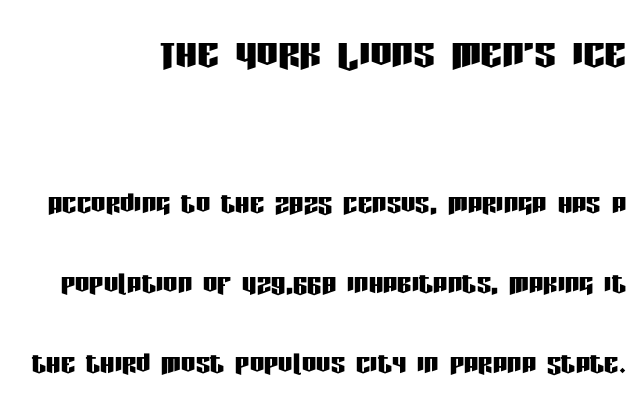
Check where the strokes stop: nothing finishes them off — pure sans. Top chunk: large. Bottom chunk: small. Line ends are locked; line starts wander. Check under the words: just untouched page. The vertical gap from one line to the next is large. The font's upright variant was chosen for this text.
